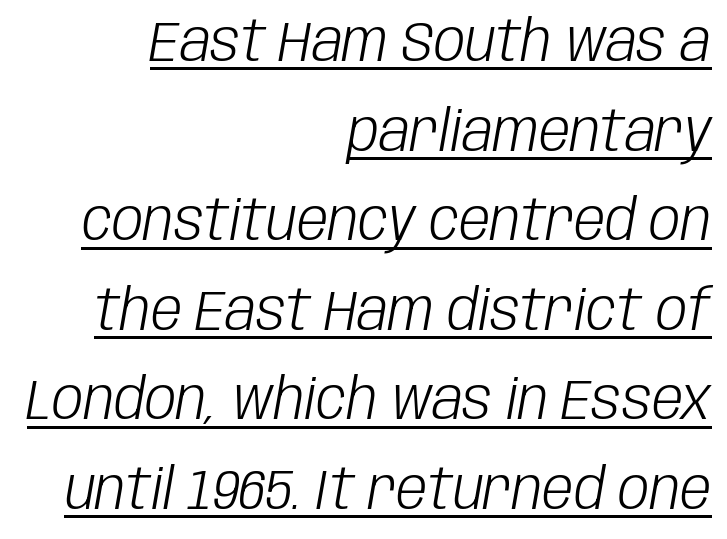
{"italic": "yes", "lean": "right", "slant_degrees": 10, "bold": "no", "weight": "light", "width": "condensed", "stroke_contrast": "low", "x_height": "large", "monospaced": "no", "underline": "yes", "align": "right", "line_spacing": "normal", "line_spacing_ratio": 1.6, "letter_spacing": "normal", "letter_spacing_em": 0.0, "glyph_px": 56}
